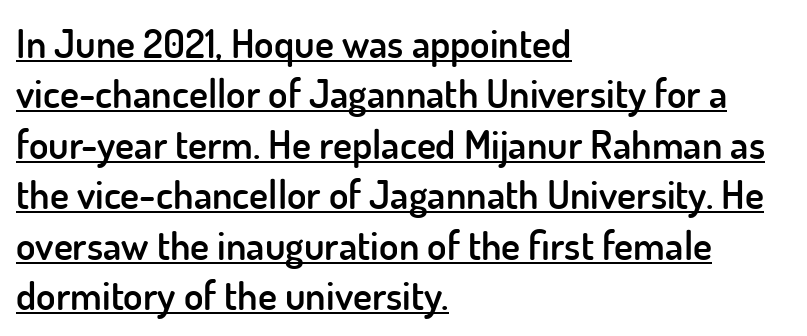
{"serif": "no", "italic": "no", "bold": "semi", "weight": "semibold", "width": "normal", "stroke_contrast": "low", "x_height": "small", "monospaced": "no", "underline": "yes", "align": "left", "line_spacing": "normal", "line_spacing_ratio": 1.26, "letter_spacing": "normal", "letter_spacing_em": 0.0, "glyph_px": 40}
